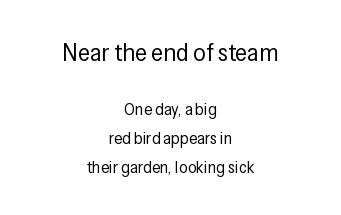
{"italic": "no", "bold": "no", "underline": "no", "align": "center", "line_spacing": "normal", "line_spacing_ratio": 1.7, "letter_spacing": "normal", "letter_spacing_em": 0.0, "larger_block": "first", "size_ratio": 1.47, "glyph_px": 25}
